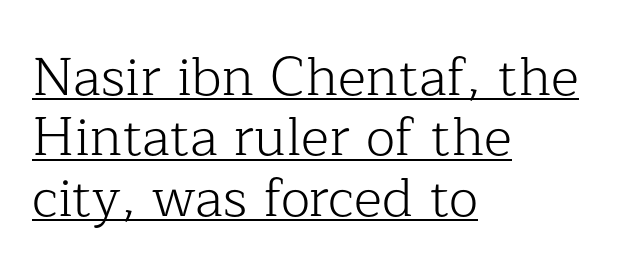
{"serif": "yes", "italic": "no", "bold": "no", "weight": "light", "width": "normal", "stroke_contrast": "low", "x_height": "medium", "monospaced": "no", "underline": "yes", "align": "left", "line_spacing": "tight", "line_spacing_ratio": 1.12, "letter_spacing": "normal", "letter_spacing_em": 0.0, "glyph_px": 54}
